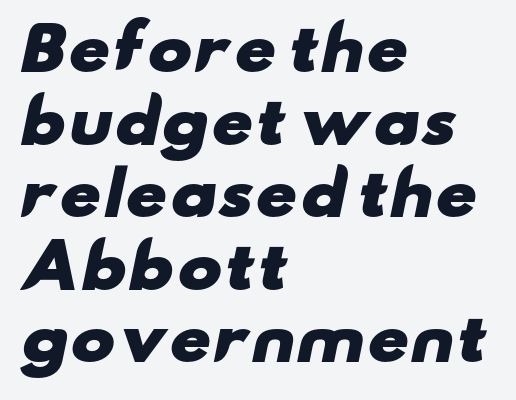
{"serif": "no", "bold": "yes", "weight": "heavy", "width": "wide", "stroke_contrast": "low", "x_height": "small", "monospaced": "no", "underline": "no", "align": "left", "line_spacing_ratio": 1.21, "letter_spacing": "normal", "letter_spacing_em": 0.0, "glyph_px": 60}
